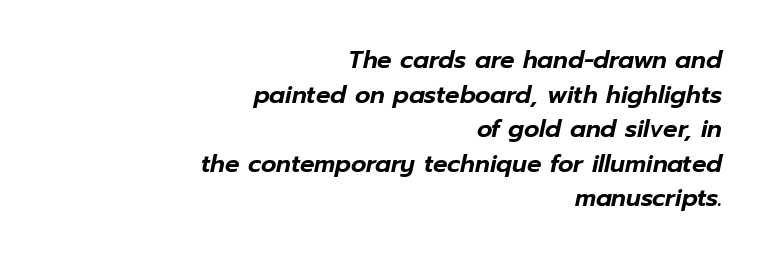
{"italic": "yes", "lean": "right", "slant_degrees": 12, "underline": "no", "align": "right", "line_spacing": "normal", "line_spacing_ratio": 1.44, "letter_spacing": "normal", "letter_spacing_em": 0.0, "glyph_px": 24}
